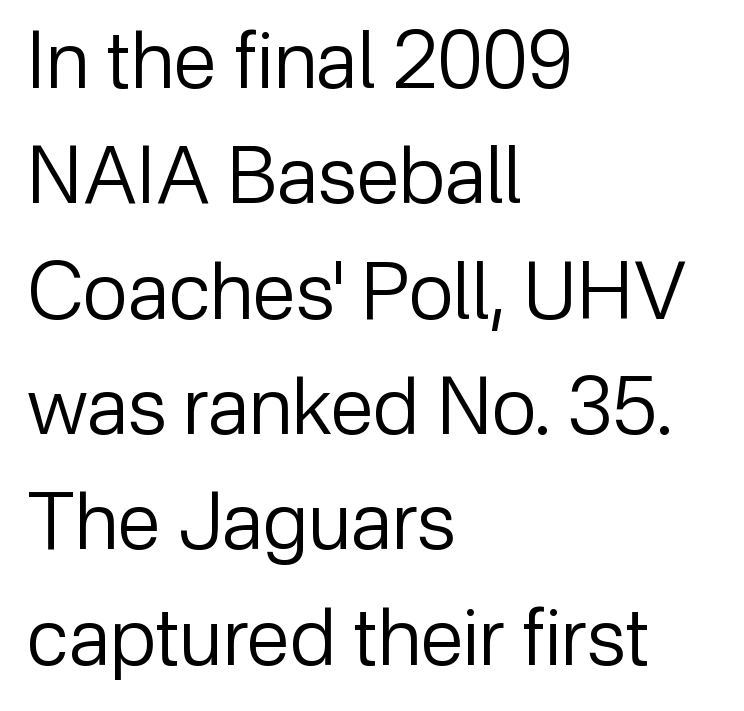
Q: Is the text bold? A: No.
Q: Is the text italic (slanted)? A: No, it is upright.
Q: Is the typeface a serif or a sans-serif typeface? A: Sans-serif.
Q: Is the text underlined? A: No.
Q: How is the paragraph aligned? A: Left-aligned.
Q: Is the spacing between letters normal or unusually wide? A: Normal.
Q: Is the spacing between lines tight, normal or loose? A: Normal.
Q: Width (condensed, normal, or wide)? A: Normal.
Q: Stroke contrast? A: Low.
Q: x-height? A: Medium.
Q: Monospaced? A: No.
